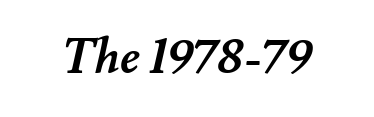
Honestly, there is no underline to notice here at all. Stroke thickness is high; the sample reads as a true bold. These lines are rendered in a variable-pitch font. This rendering leaves character spacing at its baseline value.
